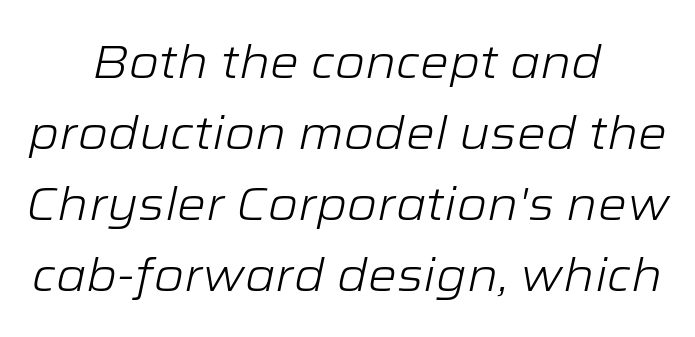
The image shows 46 px light, wide type, italic (leaning right); set centered, normal line spacing (1.54x), normal letter spacing, not underlined; low stroke contrast and a medium x-height.
